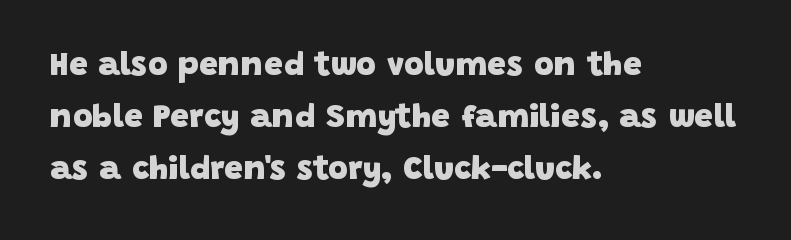
Q: Is the text bold? A: Yes.
Q: Is the typeface a serif or a sans-serif typeface? A: Sans-serif.
Q: Is the text underlined? A: No.
Q: How is the paragraph aligned? A: Left-aligned.
Q: Is the spacing between letters normal or unusually wide? A: Normal.
Q: Is the spacing between lines tight, normal or loose? A: Normal.
Q: Width (condensed, normal, or wide)? A: Normal.
Q: Stroke contrast? A: Low.
Q: x-height? A: Large.
Q: Monospaced? A: No.
